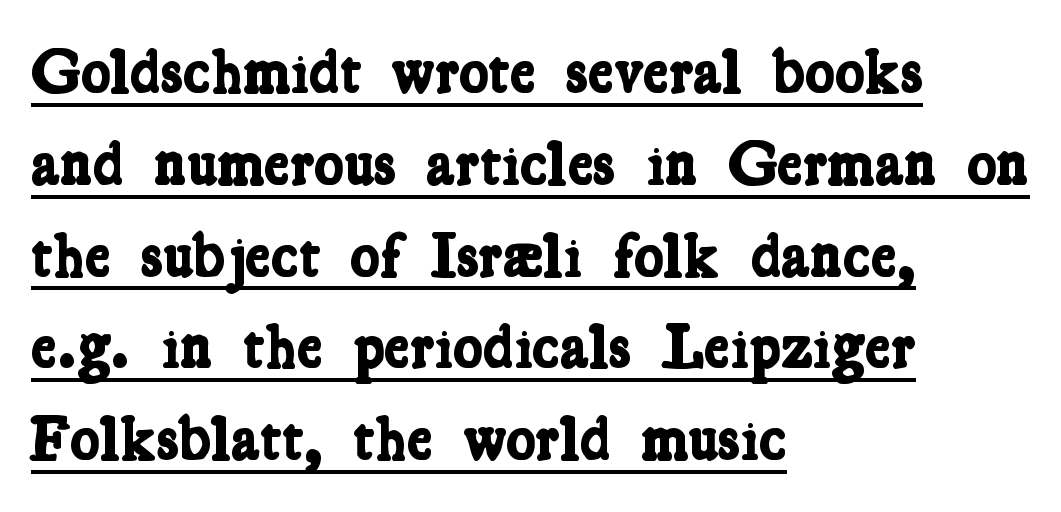
Typesetter's note: full bold, strokes at maximum text heaviness. Stroke terminals: seriffed. Think of a printed novel: that variable character pitch is what you see here. A typesetter would call this zero additional tracking. The passage shown is underscored from start to finish. The setting favours the left margin, as ordinary paragraphs usually do.
